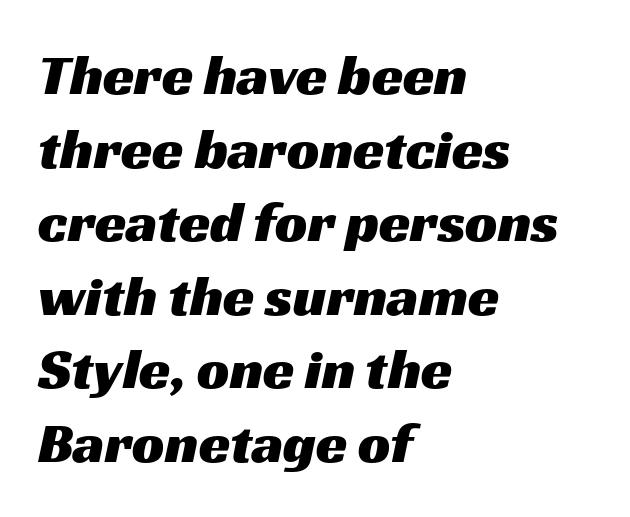
Q: Is the typeface a serif or a sans-serif typeface? A: Sans-serif.
Q: Is the text underlined? A: No.
Q: How is the paragraph aligned? A: Left-aligned.
Q: Is the spacing between letters normal or unusually wide? A: Normal.
Q: Is the spacing between lines tight, normal or loose? A: Normal.
Q: Width (condensed, normal, or wide)? A: Wide.
Q: Stroke contrast? A: Medium.
Q: x-height? A: Medium.
Q: Monospaced? A: No.
